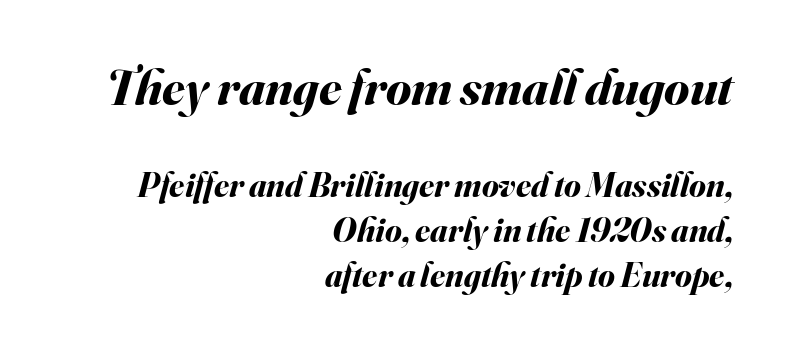
A clean baseline with only descenders dipping below it. Interline gaps are of average width in this sample. One-word summary of the alignment: right. Caption: standard tracking, unaltered. The passage shown is typed in a proportional face where columns would drift.
